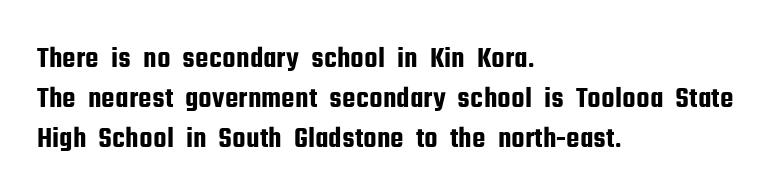
{"serif": "no", "italic": "no", "width": "condensed", "stroke_contrast": "low", "x_height": "medium", "monospaced": "no", "underline": "no", "align": "left", "line_spacing": "normal", "line_spacing_ratio": 1.33, "letter_spacing": "normal", "letter_spacing_em": 0.0, "glyph_px": 30}
